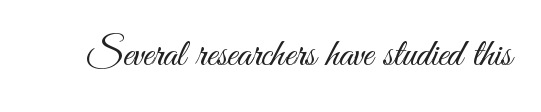
Is the type heavy? It reads as light-to-regular instead. The text was rendered using a sans face with plain stroke endings. Think of a printed novel: that variable character pitch is what you see here.
